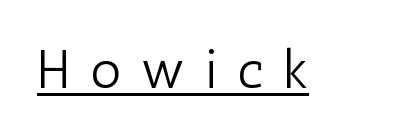
The image shows 54 px light, condensed sans-serif type, upright; set unusually wide letter spacing (+0.37 em), underlined; low stroke contrast and a medium x-height.
